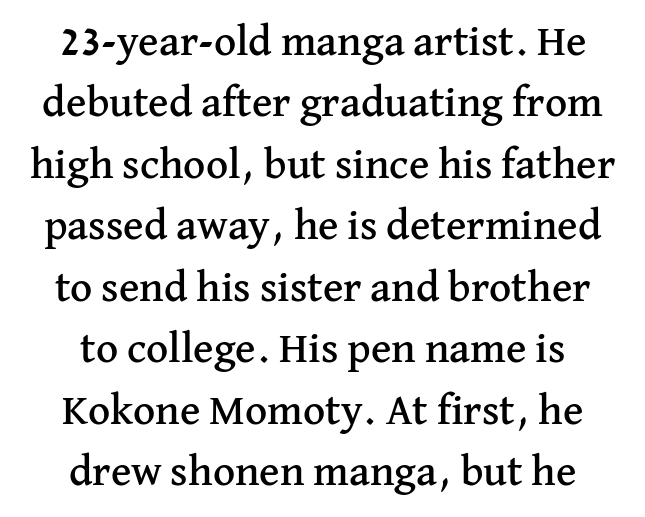
Q: Is the text italic (slanted)? A: No, it is upright.
Q: Is the typeface a serif or a sans-serif typeface? A: Serif.
Q: Is the text underlined? A: No.
Q: How is the paragraph aligned? A: Centered.
Q: Is the spacing between letters normal or unusually wide? A: Normal.
Q: Is the spacing between lines tight, normal or loose? A: Normal.
Q: Width (condensed, normal, or wide)? A: Normal.
Q: Stroke contrast? A: Medium.
Q: x-height? A: Medium.
Q: Monospaced? A: No.
